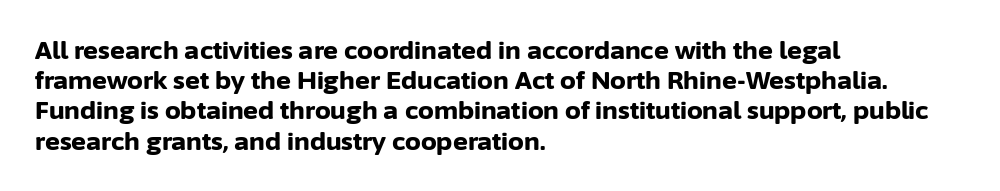
Q: Is the text bold? A: Yes.
Q: Is the text italic (slanted)? A: No, it is upright.
Q: Is the text underlined? A: No.
Q: How is the paragraph aligned? A: Left-aligned.
Q: Is the spacing between letters normal or unusually wide? A: Normal.
